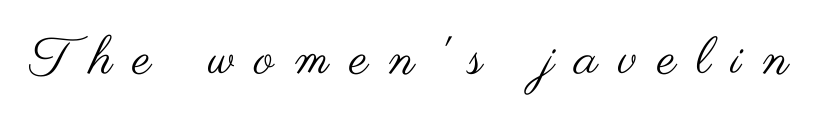
A typesetter would call this heavily tracked-out type. Stroke mass is kept to a normal reading level or below. This is sans-serif lettering, the kind often seen on screens and signage.
